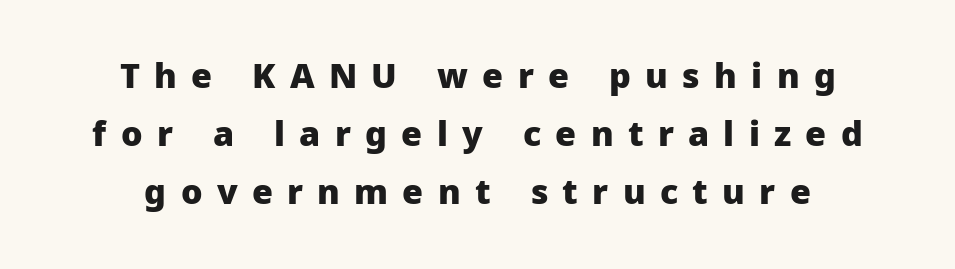
A centered setting, common on invitations and titles, is used for this passage. You could not count columns in this text — the font is proportionally spaced. Check the space under the baseline: it is left empty. A roman cut, with each character standing at attention. Weight check: bold — yes, fully. The tracking reads as deliberately expanded to a designer's eye.
